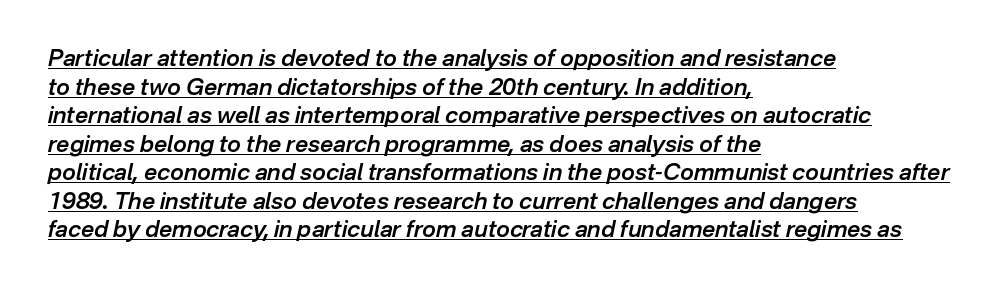
Q: Is the text bold? A: Semi-bold.
Q: Is the text italic (slanted)? A: Yes, it leans right by about 12 degrees.
Q: Is the text underlined? A: Yes.
Q: How is the paragraph aligned? A: Left-aligned.
Q: Is the spacing between letters normal or unusually wide? A: Normal.
